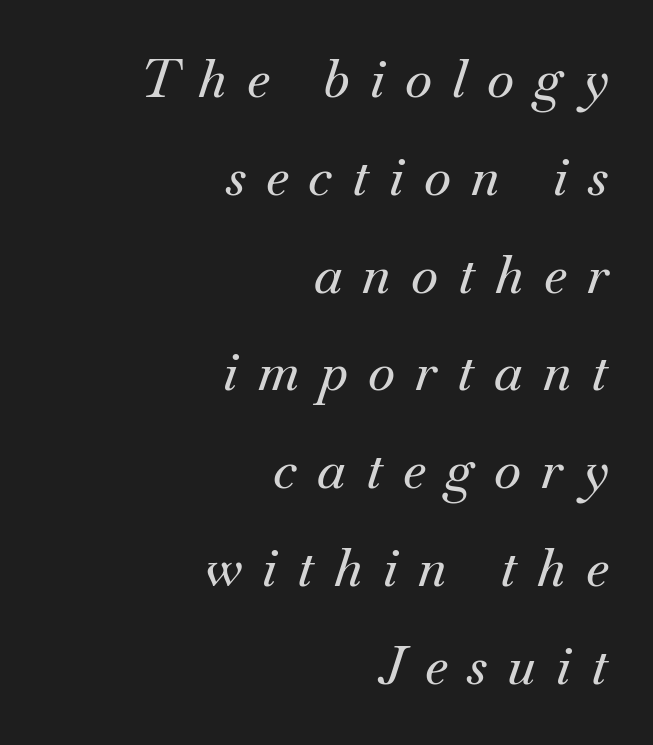
The letters are spread apart with noticeably loose tracking. When letters slant like this, we call the style italic. Decoration check: the copy has no underline. Looks like regular typesetting: each glyph gets only the width it needs. A typesetter would label this face a serif.
